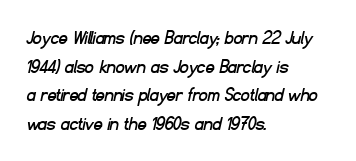
The image shows 21 px text type; set left-aligned, normal line spacing (1.36x), normal letter spacing, not underlined.
